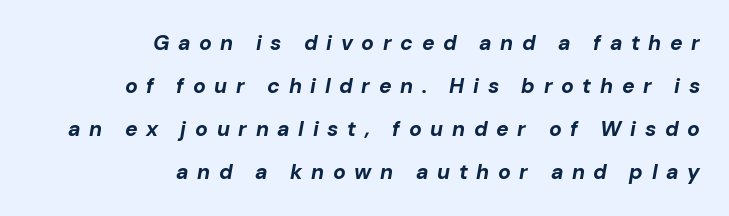
Q: Is the text bold? A: Yes.
Q: Is the text italic (slanted)? A: Yes, it leans right by about 10 degrees.
Q: Is the text underlined? A: No.
Q: How is the paragraph aligned? A: Right-aligned.
Q: Is the spacing between letters normal or unusually wide? A: Unusually wide.
Q: Is the spacing between lines tight, normal or loose? A: Loose.
